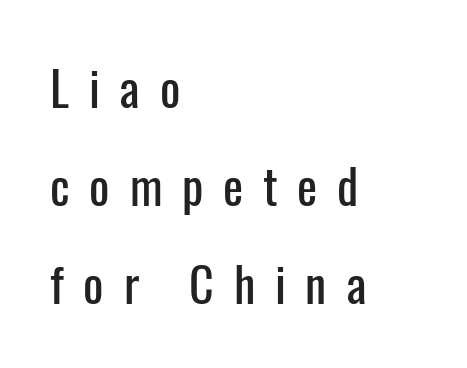
The image shows 48 px condensed sans-serif type, upright; set left-aligned, loose line spacing (2.04x), unusually wide letter spacing (+0.41 em), not underlined; low stroke contrast and a medium x-height.
